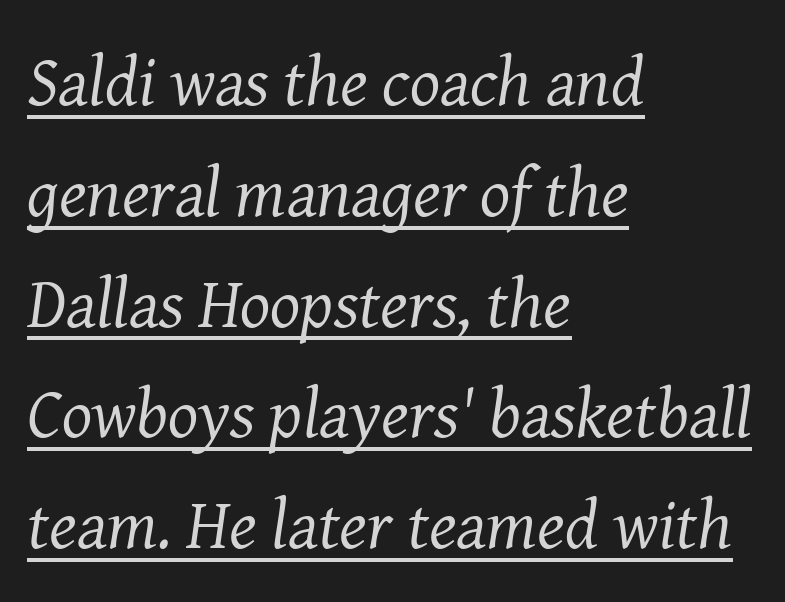
Q: Is the text bold? A: No.
Q: Is the text italic (slanted)? A: Yes, it leans right by about 8 degrees.
Q: Is the typeface a serif or a sans-serif typeface? A: Serif.
Q: Is the text underlined? A: Yes.
Q: How is the paragraph aligned? A: Left-aligned.
Q: Is the spacing between letters normal or unusually wide? A: Normal.
Q: Is the spacing between lines tight, normal or loose? A: Normal.
Q: Width (condensed, normal, or wide)? A: Normal.
Q: Stroke contrast? A: Medium.
Q: x-height? A: Medium.
Q: Monospaced? A: No.
